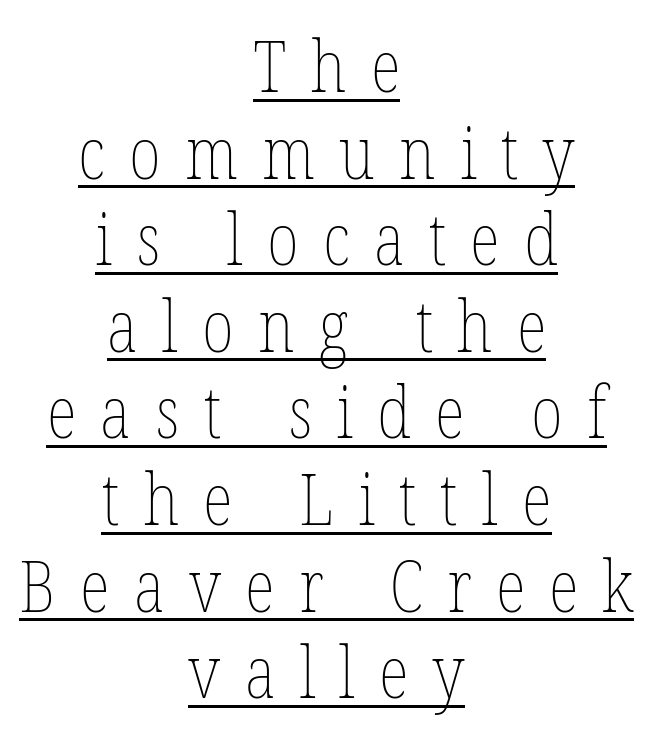
{"bold": "no", "weight": "thin", "width": "condensed", "stroke_contrast": "low", "x_height": "medium", "monospaced": "no", "underline": "yes", "align": "center", "line_spacing_ratio": 1.22, "letter_spacing": "wide", "letter_spacing_em": 0.34, "glyph_px": 71}
